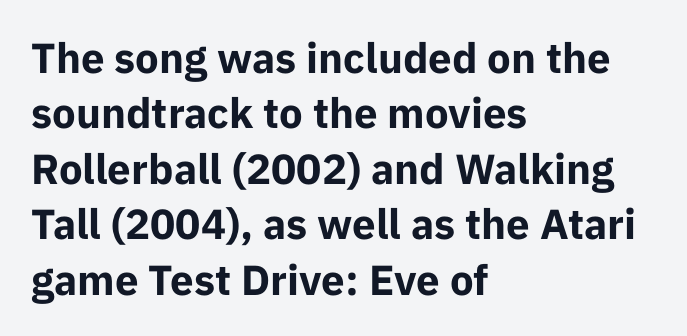
The glyphs are unaccompanied by any horizontal stroke below them. Honestly, the row spacing looks completely unremarkable. Layout note: lines flush left. This sample uses a sans-serif face. A typesetter would call this zero additional tracking.
